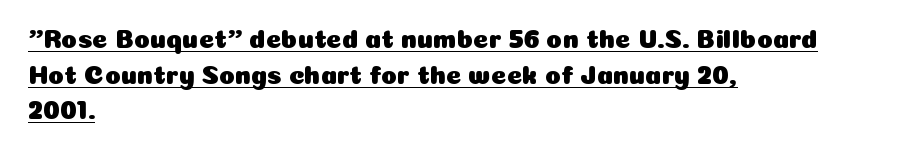
These characters rest on top of a visible drawn line. Summary of vertical rhythm: regular, with standard interline spacing. A classic flush-left, rag-right setting is used for this passage. The typography opts for an upright posture over an oblique one. You could call the tracking neutral — neither tight nor loose.
